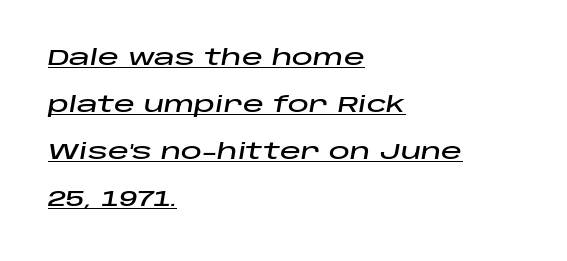
This sample uses an oblique cut, with every glyph tilted off the vertical. Honestly, the letter spacing is just normal — you wouldn't notice it. One glance says open: line gaps are wider than usual. Has an underline been added? It has. The lines are quadded left.
